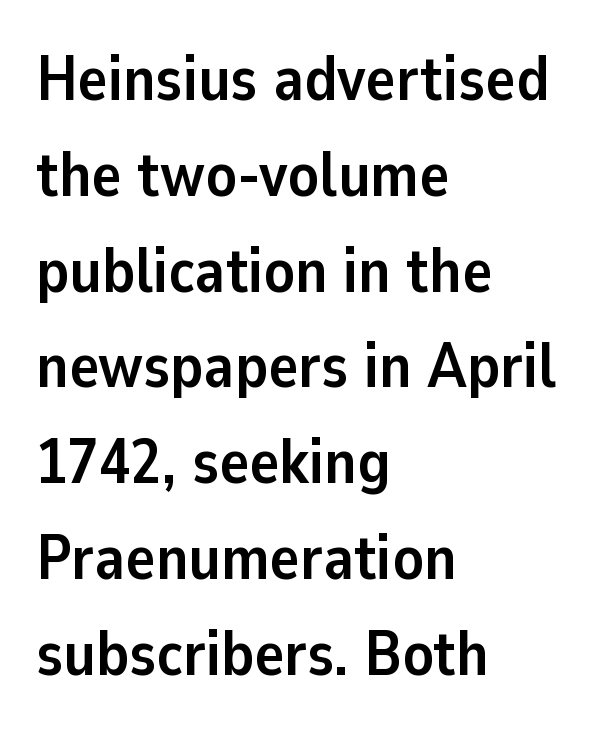
{"serif": "no", "italic": "no", "bold": "yes", "weight": "semibold", "width": "normal", "stroke_contrast": "low", "x_height": "medium", "monospaced": "no", "underline": "no", "align": "left", "line_spacing": "normal", "line_spacing_ratio": 1.52, "letter_spacing": "normal", "letter_spacing_em": 0.0, "glyph_px": 63}
